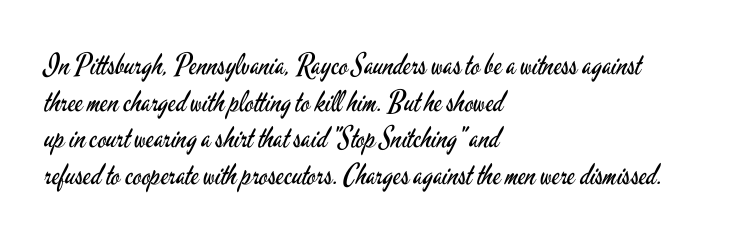
Caption: standard tracking, unaltered. Weight class: somewhere from thin through regular. The space beneath each line is pristine and unruled.
